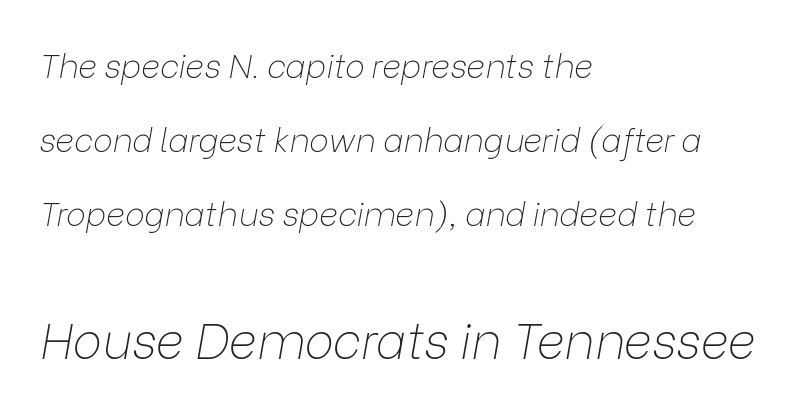
{"italic": "yes", "lean": "right", "slant_degrees": 9, "bold": "no", "weight": "thin", "width": "normal", "stroke_contrast": "low", "x_height": "medium", "monospaced": "no", "underline": "no", "align": "left", "line_spacing": "loose", "line_spacing_ratio": 2.25, "letter_spacing": "normal", "letter_spacing_em": 0.0, "larger_block": "second", "size_ratio": 1.48, "glyph_px": 49}
